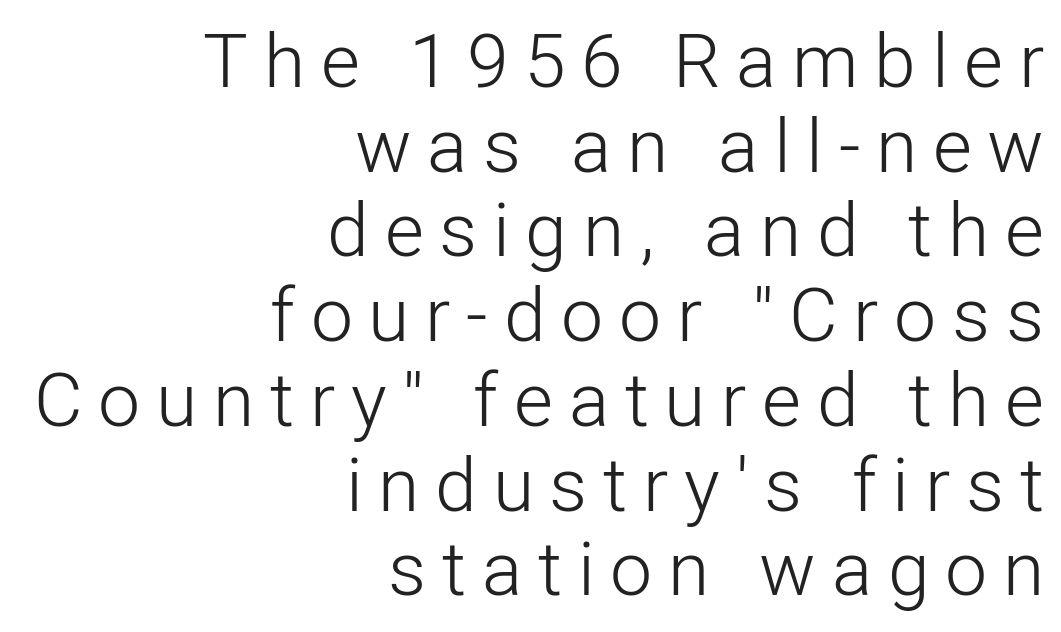
The image shows 75 px light sans-serif type, upright; set right-aligned, tight line spacing (1.13x), unusually wide letter spacing (+0.21 em), not underlined; low stroke contrast and a medium x-height.
